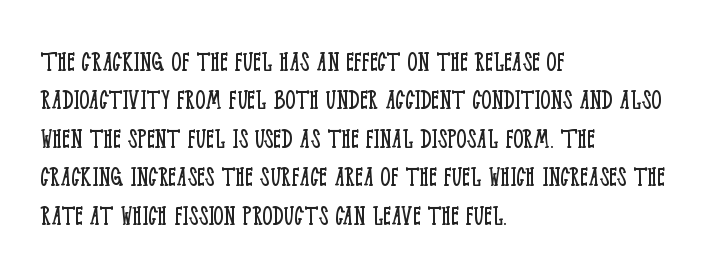
The image shows 31 px light, condensed serif type, upright; set left-aligned, line spacing 1.24x, normal letter spacing, not underlined; low stroke contrast and a large x-height.
